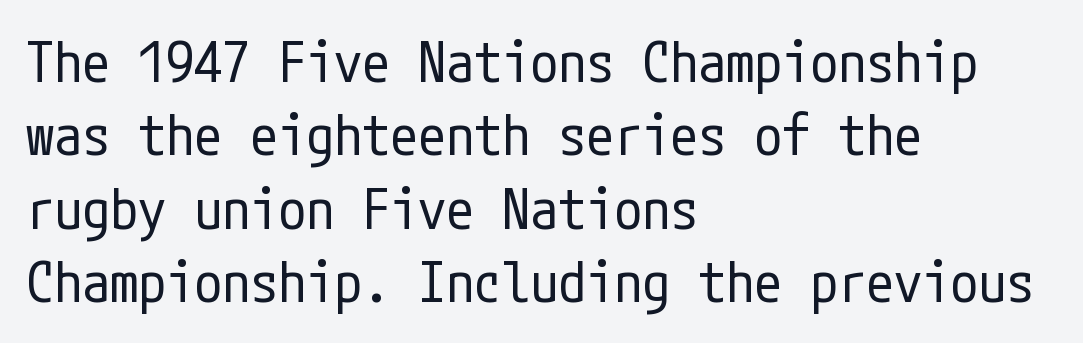
Q: Is the text bold? A: No.
Q: Is the text italic (slanted)? A: No, it is upright.
Q: Is the typeface a serif or a sans-serif typeface? A: Sans-serif.
Q: Is the text underlined? A: No.
Q: How is the paragraph aligned? A: Left-aligned.
Q: Is the spacing between letters normal or unusually wide? A: Normal.
Q: Is the spacing between lines tight, normal or loose? A: Normal.
Q: Width (condensed, normal, or wide)? A: Condensed.
Q: Stroke contrast? A: Low.
Q: x-height? A: Medium.
